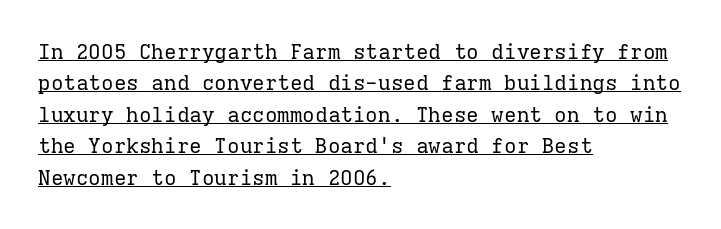
Q: Is the text bold? A: No.
Q: Is the text italic (slanted)? A: No, it is upright.
Q: Is the text underlined? A: Yes.
Q: How is the paragraph aligned? A: Left-aligned.
Q: Is the spacing between letters normal or unusually wide? A: Normal.
Q: Is the spacing between lines tight, normal or loose? A: Normal.
